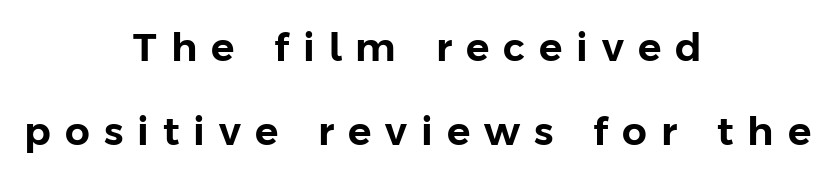
The specimen omits any rule beneath the text block's lines. Centered paragraph, ragged on both sides. Posture: upright roman. Varying glyph widths throughout — classic text-font behaviour.
